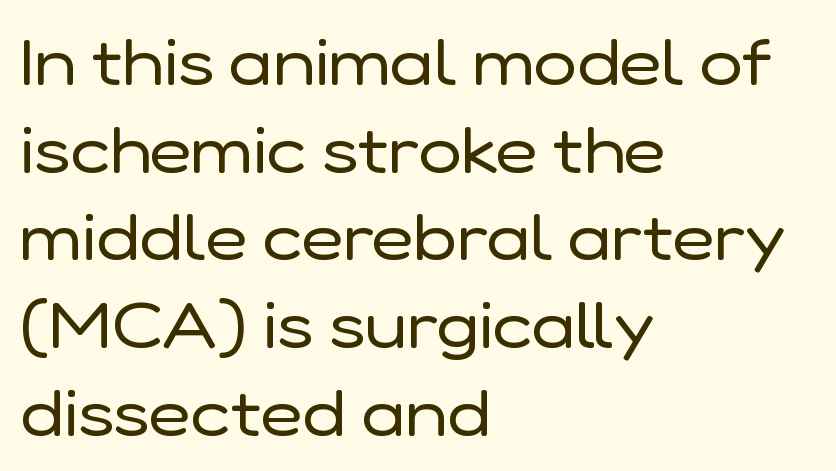
Q: Is the text bold? A: No.
Q: Is the text italic (slanted)? A: No, it is upright.
Q: Is the typeface a serif or a sans-serif typeface? A: Sans-serif.
Q: Is the text underlined? A: No.
Q: How is the paragraph aligned? A: Left-aligned.
Q: Is the spacing between letters normal or unusually wide? A: Normal.
Q: Is the spacing between lines tight, normal or loose? A: Normal.
Q: Width (condensed, normal, or wide)? A: Normal.
Q: Stroke contrast? A: Low.
Q: x-height? A: Medium.
Q: Monospaced? A: No.
